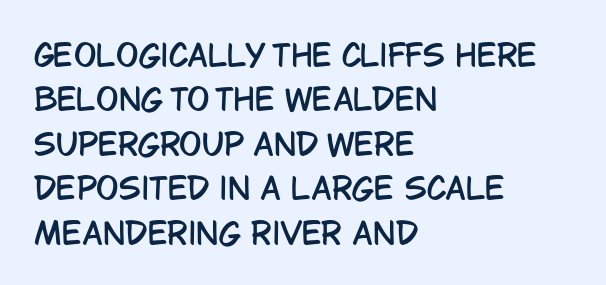
What's the leading like? Ordinary, nothing unusual. Unlike a traditional serif, this face leaves its strokes unadorned. This sample uses plain, unmodified letter spacing. Here the designer chose a conventional face with non-uniform glyph widths.
